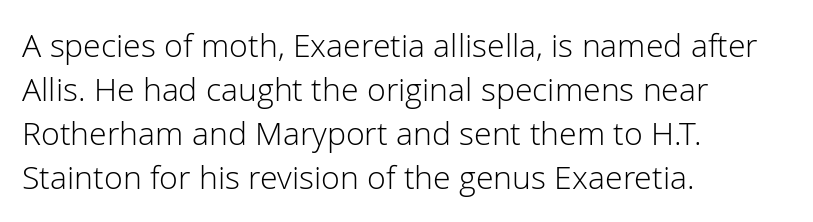
Each letter keeps its own natural width here, so spacing adapts to shape. Compared with typical paragraphs, the rows here are spaced about the same. The string is rendered with underlining switched off. Weight: regular or lighter. Default kerning and tracking; the words read as compact shapes.
